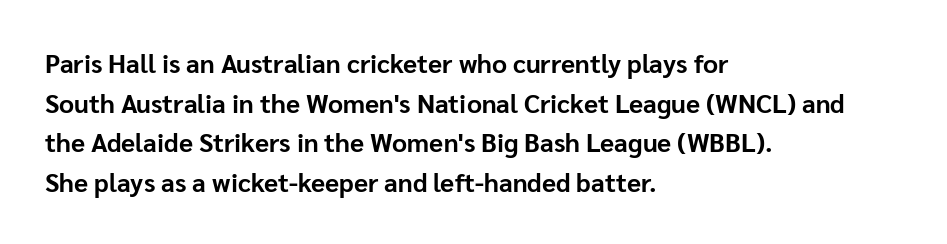
{"italic": "no", "bold": "yes", "underline": "no", "align": "left", "line_spacing": "normal", "line_spacing_ratio": 1.52, "letter_spacing": "normal", "letter_spacing_em": 0.0, "glyph_px": 26}
